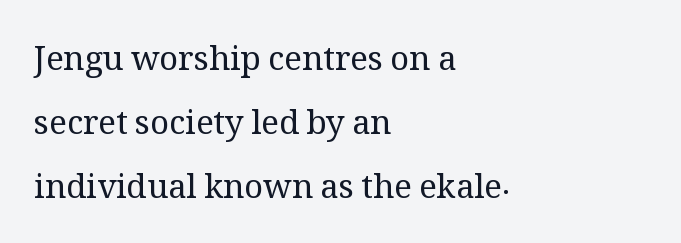
The image shows 33 px regular-weight serif type, upright; set left-aligned, loose line spacing (1.94x), normal letter spacing, not underlined; medium stroke contrast and a medium x-height.
